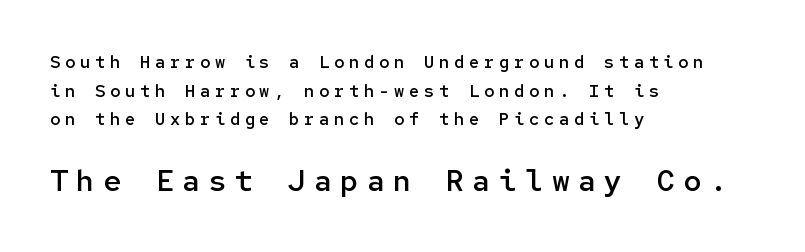
Q: Is the text bold? A: Semi-bold.
Q: Is the text italic (slanted)? A: No, it is upright.
Q: Is the typeface a serif or a sans-serif typeface? A: Sans-serif.
Q: Is the text underlined? A: No.
Q: How is the paragraph aligned? A: Left-aligned.
Q: Is the spacing between letters normal or unusually wide? A: Unusually wide.
Q: Is the spacing between lines tight, normal or loose? A: Normal.
Q: Which block of text is set in a larger size, the first (top) or the second (bottom)? A: The second (bottom) one.
Q: Width (condensed, normal, or wide)? A: Normal.
Q: Stroke contrast? A: Low.
Q: x-height? A: Medium.
Q: Monospaced? A: Yes.
